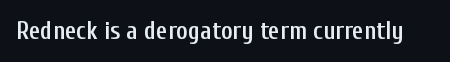
The letters stand upright; this is a roman face. Words appear dense and cohesive because spacing is normal. What weight is shown? A semibold, between regular and bold. The passage shown is not underscored anywhere.
